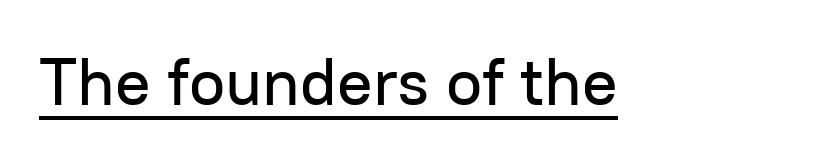
Q: Is the text italic (slanted)? A: No, it is upright.
Q: Is the typeface a serif or a sans-serif typeface? A: Sans-serif.
Q: Is the text underlined? A: Yes.
Q: Is the spacing between letters normal or unusually wide? A: Normal.
Q: Width (condensed, normal, or wide)? A: Normal.
Q: Stroke contrast? A: Low.
Q: x-height? A: Medium.
Q: Monospaced? A: No.
